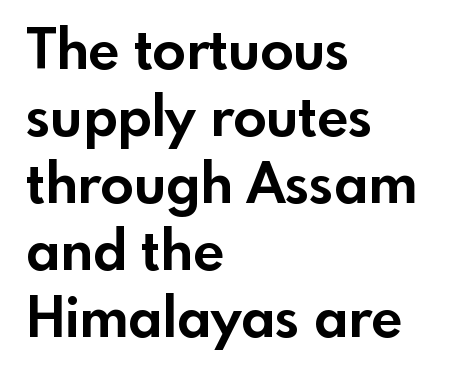
Q: Is the text bold? A: Yes.
Q: Is the text italic (slanted)? A: No, it is upright.
Q: Is the typeface a serif or a sans-serif typeface? A: Sans-serif.
Q: Is the text underlined? A: No.
Q: How is the paragraph aligned? A: Left-aligned.
Q: Is the spacing between letters normal or unusually wide? A: Normal.
Q: Width (condensed, normal, or wide)? A: Normal.
Q: x-height? A: Small.
Q: Monospaced? A: No.
